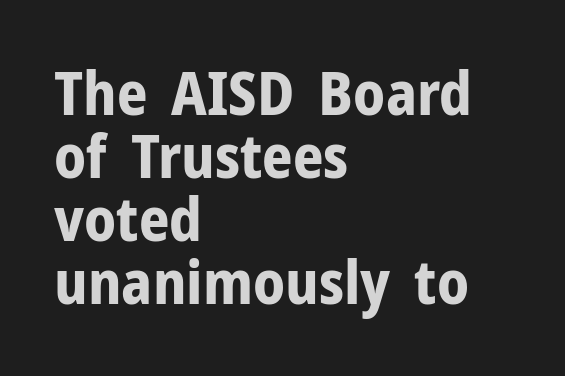
Q: Is the text bold? A: Yes.
Q: Is the text italic (slanted)? A: No, it is upright.
Q: Is the typeface a serif or a sans-serif typeface? A: Sans-serif.
Q: Is the text underlined? A: No.
Q: How is the paragraph aligned? A: Left-aligned.
Q: Is the spacing between letters normal or unusually wide? A: Normal.
Q: Is the spacing between lines tight, normal or loose? A: Tight.
Q: Width (condensed, normal, or wide)? A: Normal.
Q: Stroke contrast? A: Low.
Q: x-height? A: Medium.
Q: Monospaced? A: No.
